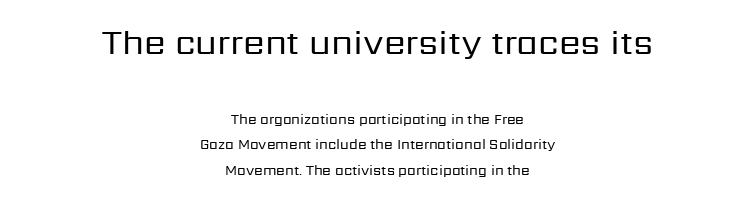
Q: Is the text bold? A: No.
Q: Is the text italic (slanted)? A: No, it is upright.
Q: Is the typeface a serif or a sans-serif typeface? A: Sans-serif.
Q: Is the text underlined? A: No.
Q: How is the paragraph aligned? A: Centered.
Q: Is the spacing between letters normal or unusually wide? A: Normal.
Q: Which block of text is set in a larger size, the first (top) or the second (bottom)? A: The first (top) one.
Q: Width (condensed, normal, or wide)? A: Normal.
Q: Stroke contrast? A: Low.
Q: x-height? A: Medium.
Q: Monospaced? A: No.
